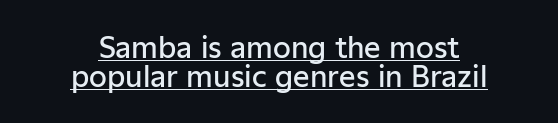
{"serif": "no", "italic": "no", "bold": "semi", "weight": "semibold", "width": "normal", "stroke_contrast": "low", "x_height": "medium", "monospaced": "no", "underline": "yes", "align": "center", "line_spacing": "tight", "line_spacing_ratio": 1.0, "letter_spacing": "normal", "letter_spacing_em": 0.0, "glyph_px": 29}
